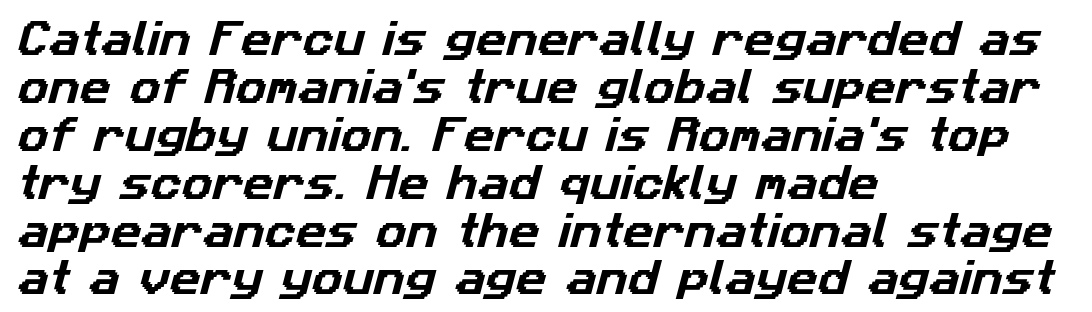
Nothing sits at the stroke ends, so this counts as sans-serif. This sample is left-justified, so line endings fall wherever the words run out. Each letter keeps its own natural width here, so spacing adapts to shape. The baseline area is clear.
